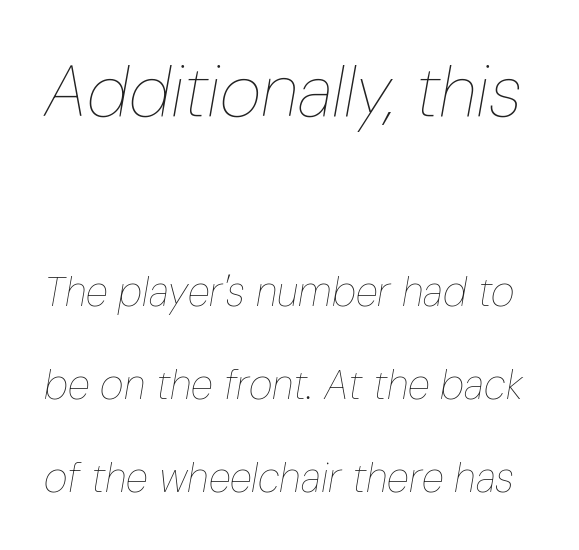
The gap between lines stays unmarked. The designer gave the opening block more size than the closing block. Character widths vary here, with narrow letters taking less room than wide ones. The axis of the letterforms is tilted away from vertical. The lines are spread far apart with generous leading. The typeface has the unassuming heft of standard copy or less.
